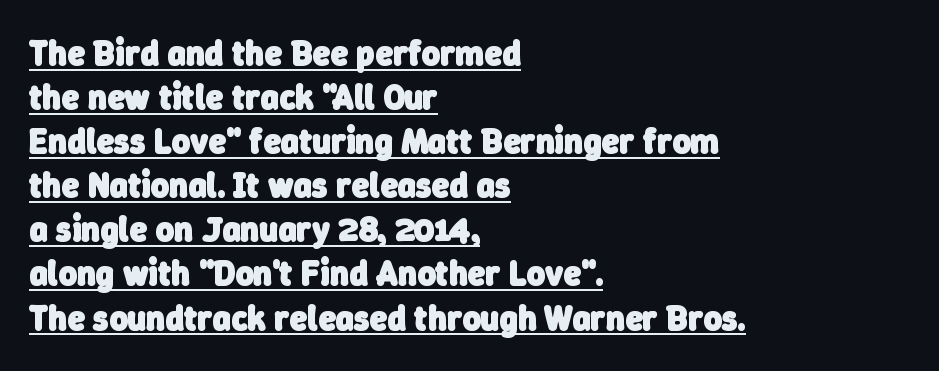
{"serif": "no", "bold": "yes", "weight": "heavy", "width": "normal", "stroke_contrast": "low", "x_height": "medium", "monospaced": "no", "underline": "yes", "align": "left", "line_spacing": "normal", "line_spacing_ratio": 1.26, "letter_spacing": "normal", "letter_spacing_em": 0.0, "glyph_px": 35}
